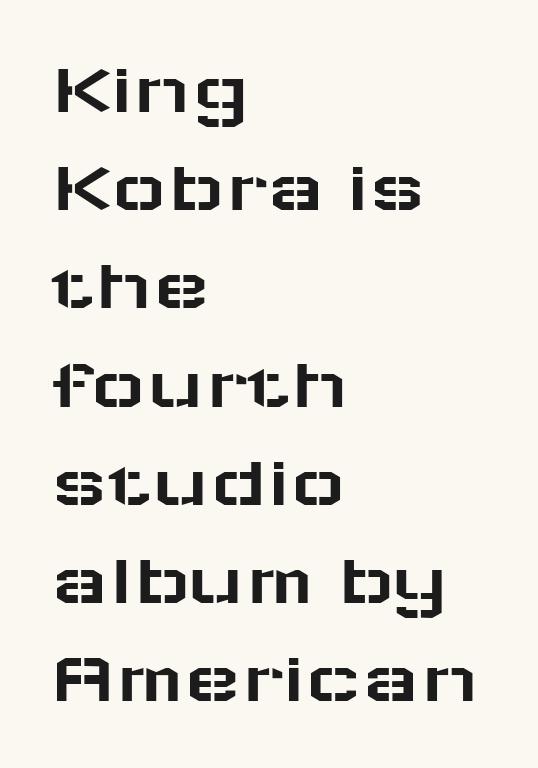
The image shows 75 px wide sans-serif type, upright; set left-aligned, normal line spacing (1.31x), normal letter spacing, not underlined; low stroke contrast and a medium x-height.
